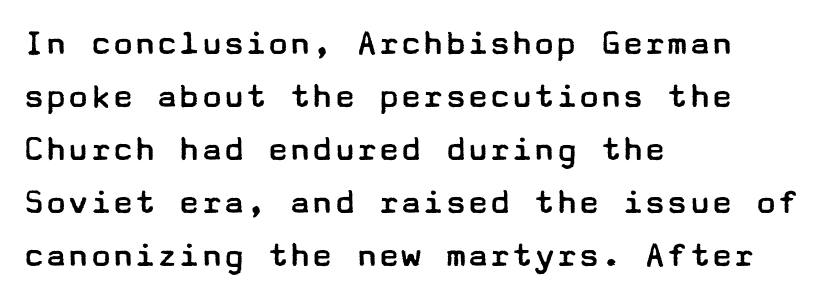
Q: Is the text bold? A: No.
Q: Is the text italic (slanted)? A: No, it is upright.
Q: Is the typeface a serif or a sans-serif typeface? A: Sans-serif.
Q: Is the text underlined? A: No.
Q: How is the paragraph aligned? A: Left-aligned.
Q: Is the spacing between letters normal or unusually wide? A: Normal.
Q: Is the spacing between lines tight, normal or loose? A: Normal.
Q: Width (condensed, normal, or wide)? A: Wide.
Q: Stroke contrast? A: Low.
Q: x-height? A: Medium.
